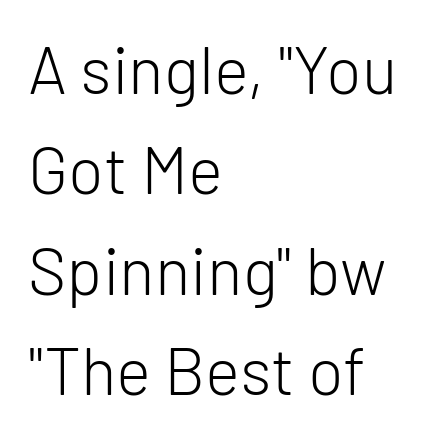
The image shows 66 px light sans-serif type, upright; set left-aligned, normal line spacing (1.52x), normal letter spacing, not underlined; low stroke contrast and a medium x-height.
